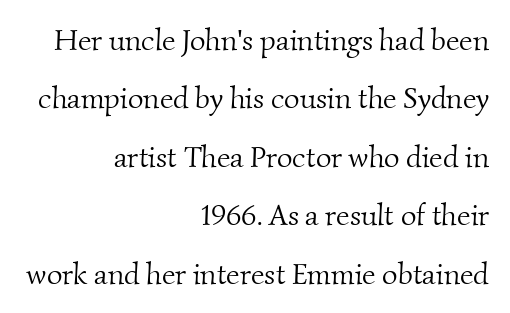
The passage shown is not bold in any degree. Words float on clear page, feet unadorned. A typesetter would label this face a serif. Looks like regular typesetting: each glyph gets only the width it needs.
